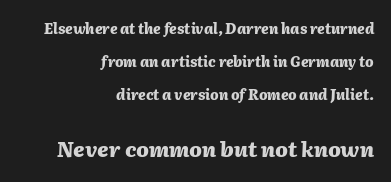
{"italic": "yes", "lean": "right", "slant_degrees": 2, "bold": "yes", "underline": "no", "align": "right", "line_spacing": "loose", "line_spacing_ratio": 2.35, "letter_spacing": "normal", "letter_spacing_em": 0.0, "larger_block": "second", "size_ratio": 1.5, "glyph_px": 21}
